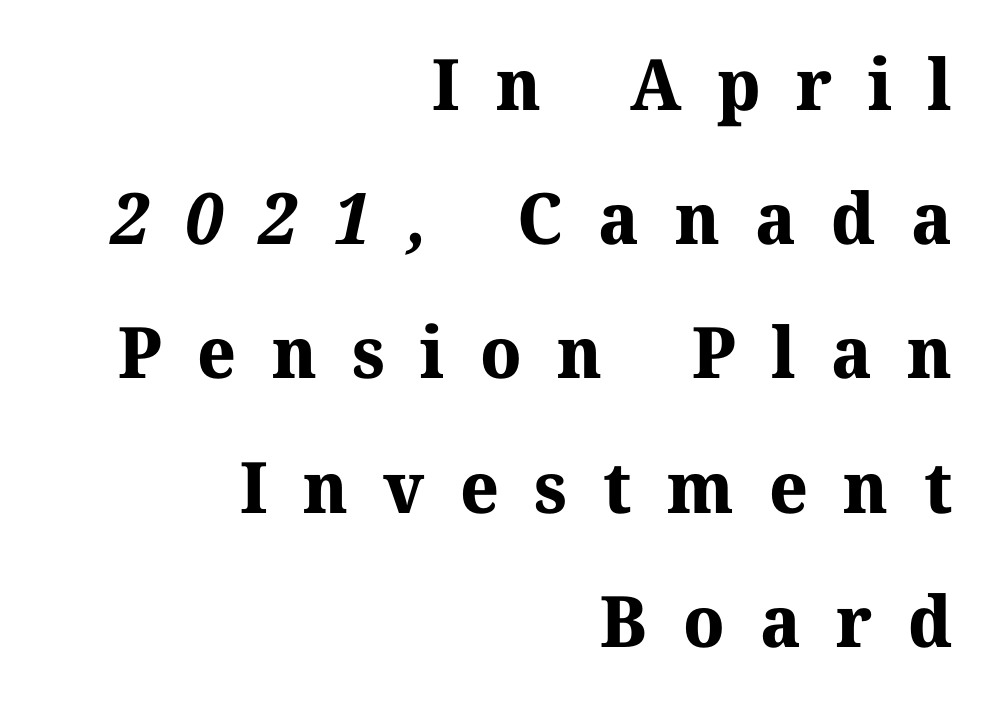
{"serif": "yes", "bold": "yes", "weight": "bold", "width": "normal", "stroke_contrast": "medium", "x_height": "medium", "monospaced": "no", "underline": "no", "align": "right", "line_spacing_ratio": 1.89, "letter_spacing": "wide", "letter_spacing_em": 0.5, "glyph_px": 71}
